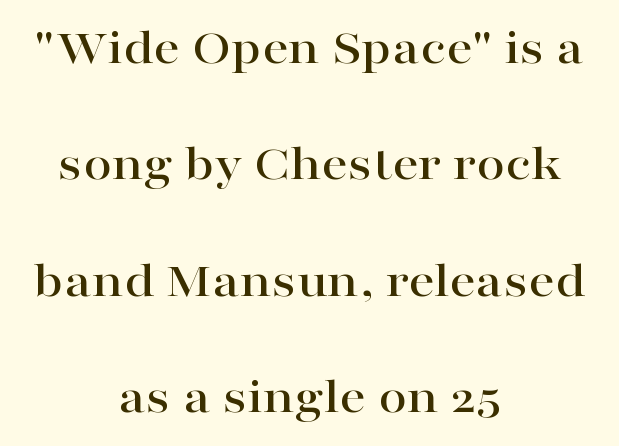
These lines stack symmetrically, like a column narrowing and widening about its center. Varying glyph widths throughout — classic text-font behaviour. Letter spacing: default. Type without underlining. One glance says open: line gaps are wider than usual. I'd call this a serif setting — the letters wear small feet.
